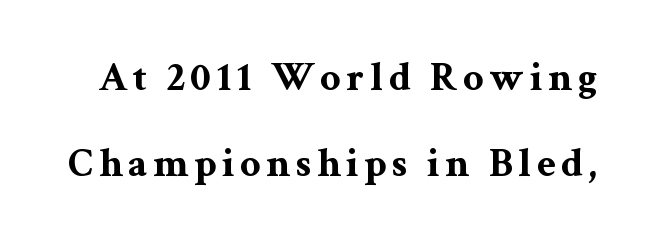
{"serif": "yes", "italic": "no", "bold": "yes", "weight": "bold", "width": "wide", "stroke_contrast": "medium", "x_height": "medium", "monospaced": "no", "underline": "no", "line_spacing": "loose", "line_spacing_ratio": 2.09, "glyph_px": 41}
